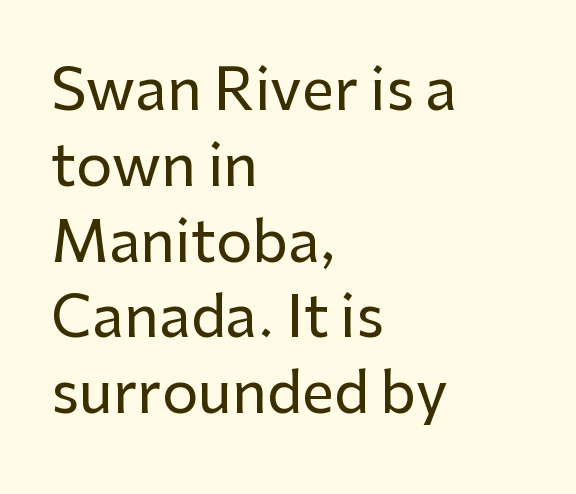
The image shows 57 px sans-serif type, upright; set left-aligned, normal line spacing (1.33x), normal letter spacing, not underlined; low stroke contrast and a medium x-height.
